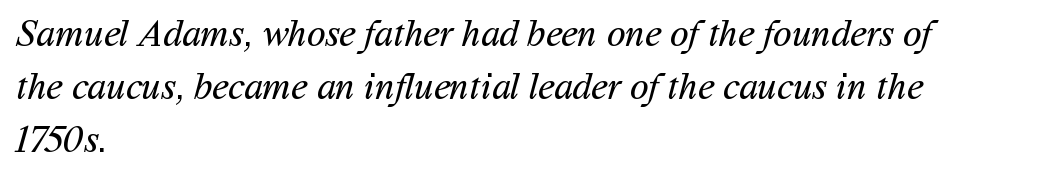
Note the varied advance widths — an 'i' is clearly narrower than an 'm'. Nobody drew a line under any word here. Tracking value appears to be zero — textbook default spacing. This sample keeps an unexceptional amount of space between lines. The typesetting does not lean heavy: it is not bold. Does the copy run flush right? No — it runs flush left.
